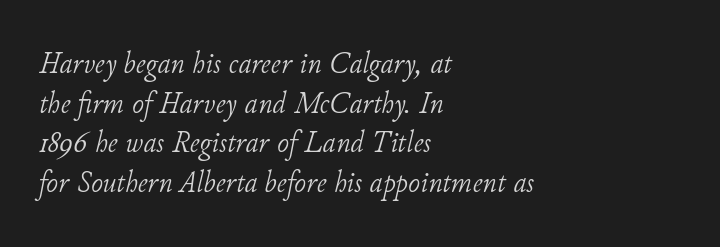
The image shows 32 px light serif type, italic (leaning right); set left-aligned, line spacing 1.24x, normal letter spacing, not underlined; low stroke contrast and a small x-height.
